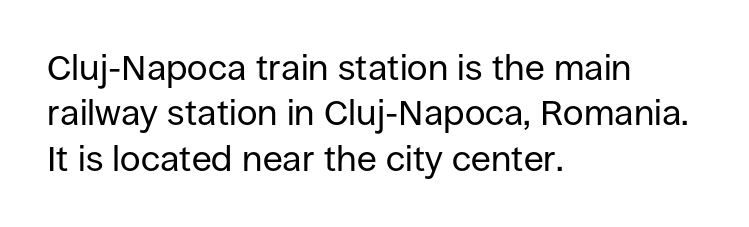
The image shows 36 px regular-weight sans-serif type, upright; set left-aligned, normal line spacing (1.26x), normal letter spacing, not underlined; low stroke contrast and a large x-height.
